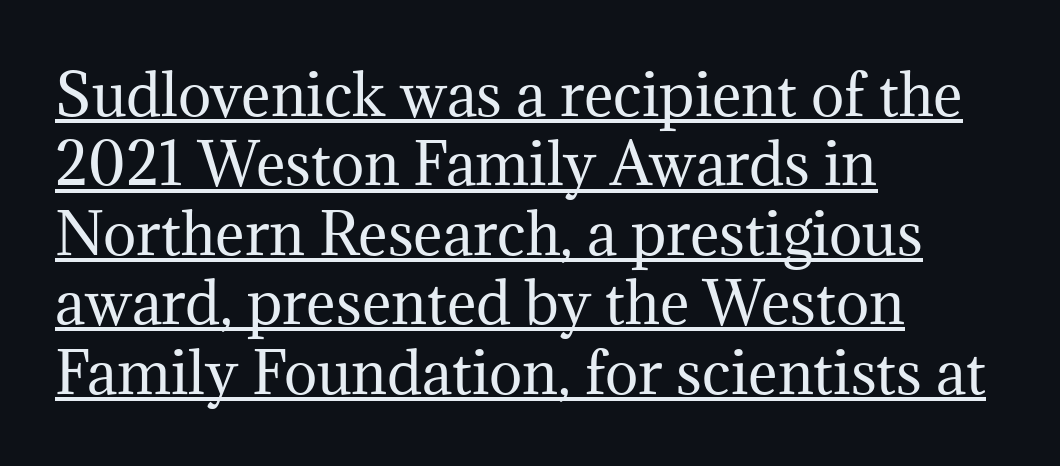
The image shows 56 px regular-weight serif type, upright; set left-aligned, line spacing 1.24x, normal letter spacing, underlined; medium stroke contrast and a medium x-height.
